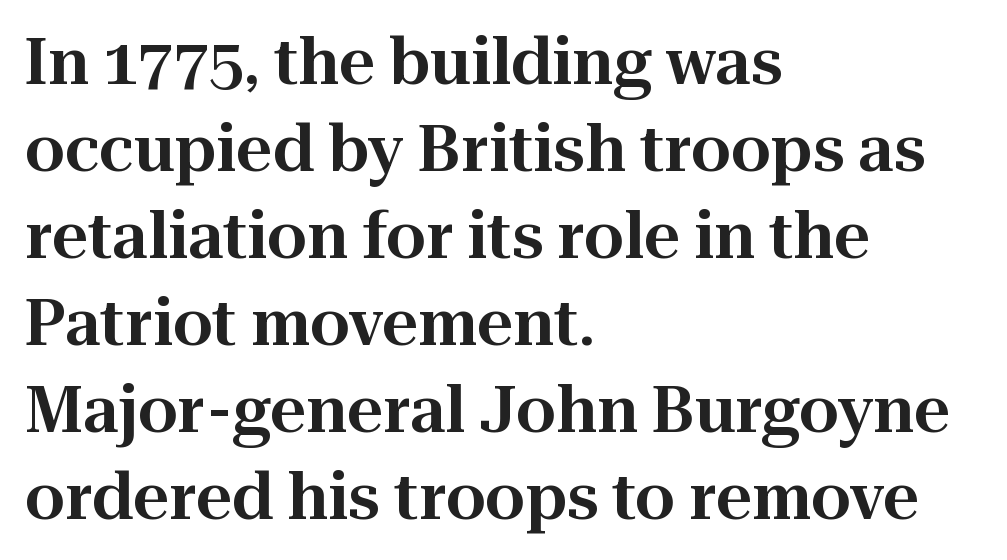
Q: Is the text italic (slanted)? A: No, it is upright.
Q: Is the typeface a serif or a sans-serif typeface? A: Serif.
Q: Is the text underlined? A: No.
Q: How is the paragraph aligned? A: Left-aligned.
Q: Is the spacing between letters normal or unusually wide? A: Normal.
Q: Is the spacing between lines tight, normal or loose? A: Normal.
Q: Width (condensed, normal, or wide)? A: Normal.
Q: Stroke contrast? A: High.
Q: x-height? A: Medium.
Q: Monospaced? A: No.
